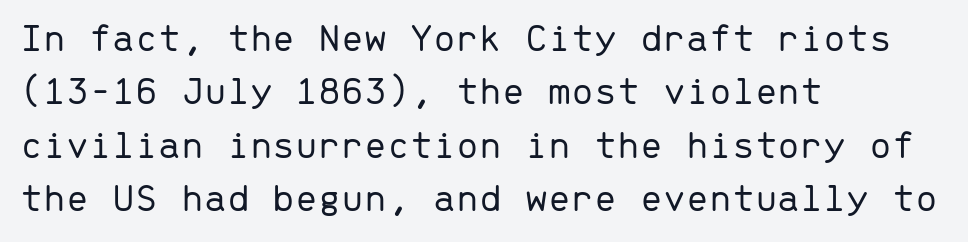
The image shows 41 px light sans-serif type, upright, monospaced; set left-aligned, normal line spacing (1.3x), normal letter spacing, not underlined; low stroke contrast and a medium x-height.
